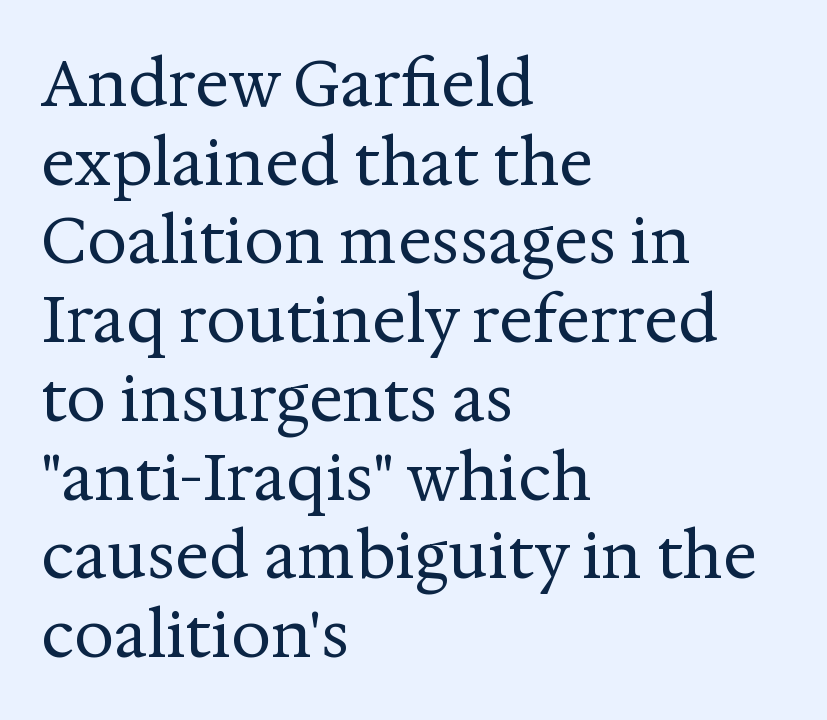
{"serif": "yes", "italic": "no", "bold": "no", "weight": "regular", "width": "normal", "stroke_contrast": "medium", "x_height": "medium", "monospaced": "no", "underline": "no", "align": "left", "line_spacing": "normal", "line_spacing_ratio": 1.25, "letter_spacing": "normal", "letter_spacing_em": 0.0, "glyph_px": 63}
